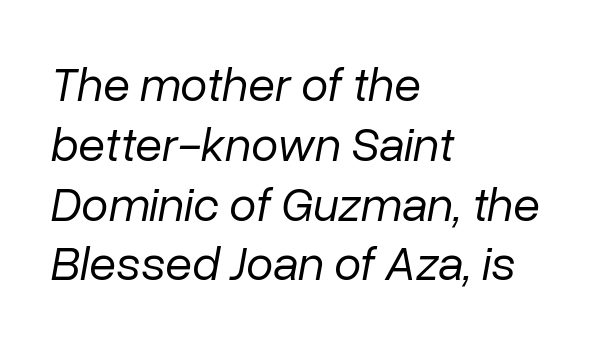
No extra ink here — the face is not bold. In terms of posture, this sample is oblique. Is the letter spacing exaggerated? No — it looks like the ordinary default. Which margin do the lines hug? The left one — the right edge is uneven. A typesetter would call this proportional, since set widths differ per character. Rule under the text: the space is simply empty.
